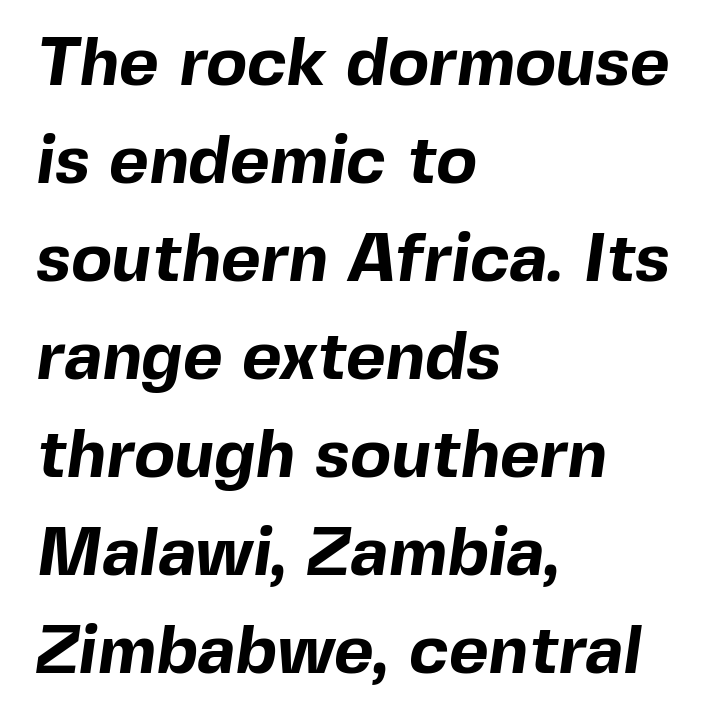
The image shows 68 px bold sans-serif type; set left-aligned, normal line spacing (1.44x), normal letter spacing, not underlined; a medium x-height.
